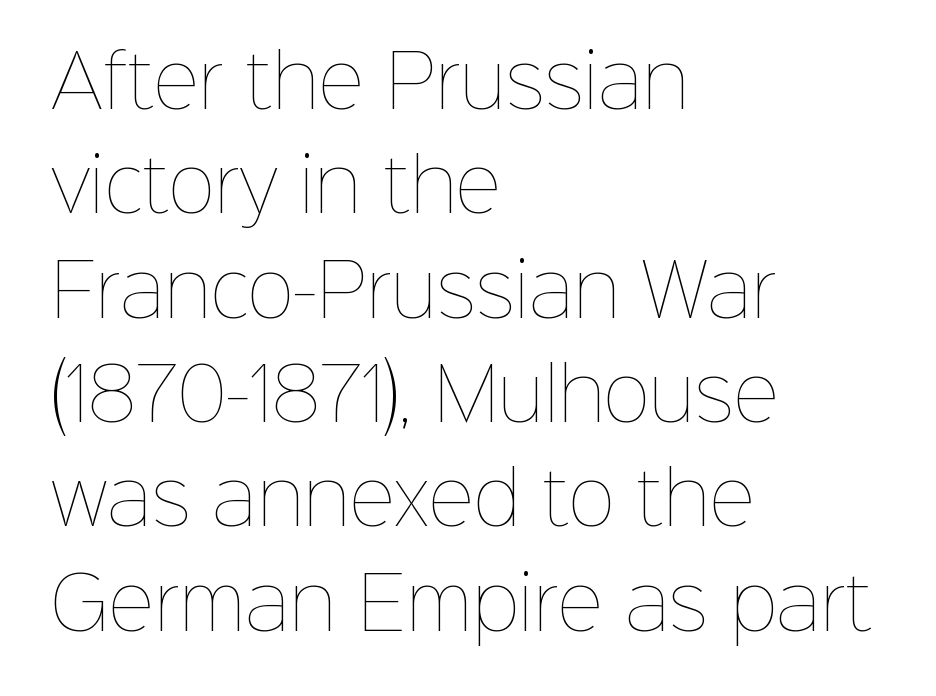
A typesetter would call this leading conventional body-copy spacing. In terms of letterspacing, this is plain default setting. The typesetter chose a ragged-right arrangement here. Is this a fixed-width face? No — the glyphs have proportional, varying widths.
